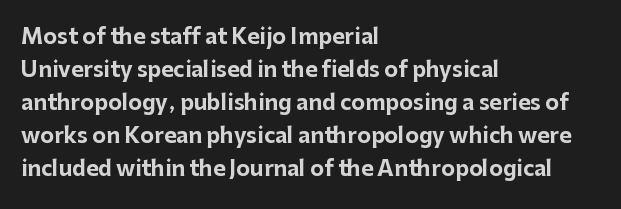
{"italic": "no", "bold": "yes", "underline": "no", "align": "left", "line_spacing": "normal", "line_spacing_ratio": 1.57, "letter_spacing": "normal", "letter_spacing_em": 0.0, "glyph_px": 21}
